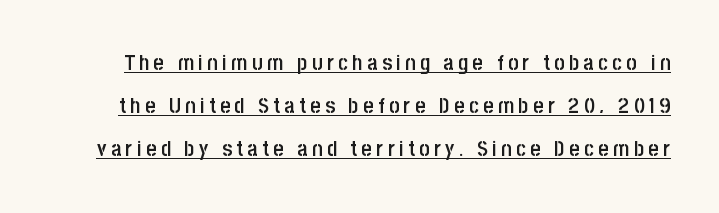
Semibold letterforms, between regular and bold. The rendered words wear a rule along their underside. No italicization has been applied; the sample stays upright. If you measured baseline to baseline, you'd find a long distance. You could only call the tracking loose — the letters float apart.
